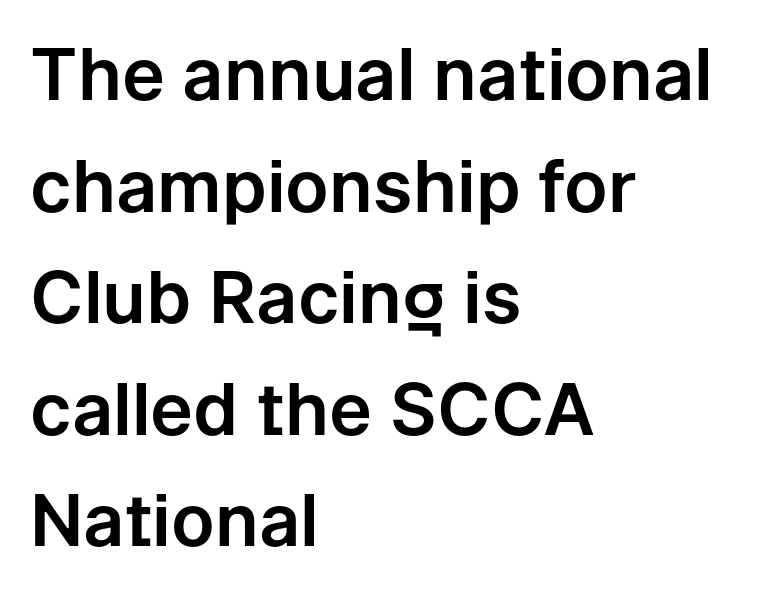
Note the varied advance widths — an 'i' is clearly narrower than an 'm'. You can tell it's not italic because the verticals are truly vertical. Rule under the text: the space is simply empty. All the whitespace from short lines collects on the right. Classification — sans serif. One glance says typical: line gaps are just what's usual.
